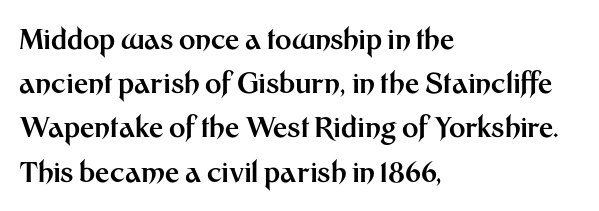
Q: Is the text bold? A: Yes.
Q: Is the text italic (slanted)? A: No, it is upright.
Q: Is the typeface a serif or a sans-serif typeface? A: Sans-serif.
Q: Is the text underlined? A: No.
Q: How is the paragraph aligned? A: Left-aligned.
Q: Is the spacing between letters normal or unusually wide? A: Normal.
Q: Is the spacing between lines tight, normal or loose? A: Normal.
Q: Width (condensed, normal, or wide)? A: Normal.
Q: Stroke contrast? A: Medium.
Q: x-height? A: Medium.
Q: Monospaced? A: No.
